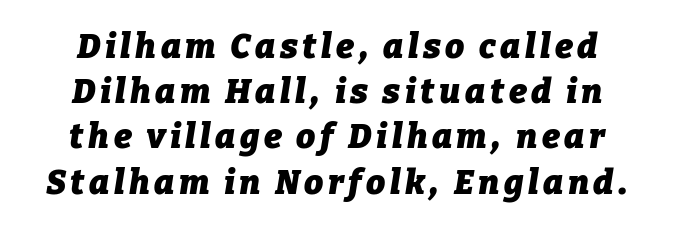
The image shows 34 px heavy type, italic (leaning right); set normal line spacing (1.33x), not underlined; low stroke contrast and a medium x-height.
